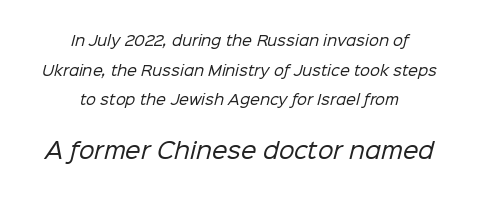
Q: Is the text bold? A: No.
Q: Is the text underlined? A: No.
Q: How is the paragraph aligned? A: Centered.
Q: Is the spacing between letters normal or unusually wide? A: Normal.
Q: Is the spacing between lines tight, normal or loose? A: Loose.
Q: Which block of text is set in a larger size, the first (top) or the second (bottom)? A: The second (bottom) one.
